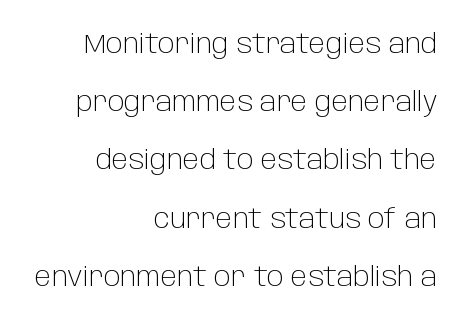
{"italic": "no", "bold": "no", "underline": "no", "align": "right", "line_spacing": "loose", "line_spacing_ratio": 2.24, "letter_spacing": "normal", "letter_spacing_em": 0.0, "glyph_px": 26}
